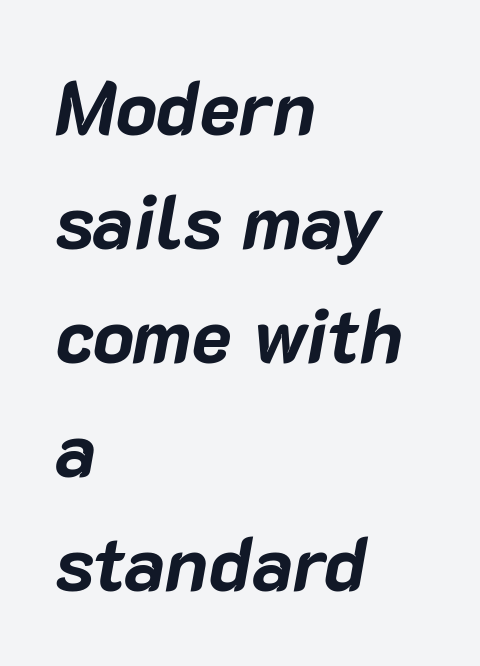
Q: Is the text bold? A: Yes.
Q: Is the text italic (slanted)? A: Yes, it leans right by about 10 degrees.
Q: Is the text underlined? A: No.
Q: How is the paragraph aligned? A: Left-aligned.
Q: Is the spacing between letters normal or unusually wide? A: Normal.
Q: Is the spacing between lines tight, normal or loose? A: Normal.
Q: Width (condensed, normal, or wide)? A: Normal.
Q: Stroke contrast? A: Low.
Q: x-height? A: Medium.
Q: Monospaced? A: No.
